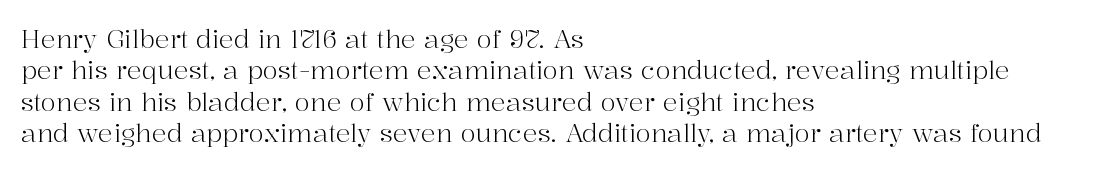
No letter is thick-stroked: the sample isn't bold. This is roman type, the default non-slanted kind. One glance says typical: line gaps are just what's usual. Plain, unruled lines of type. This sample is left-justified, so line endings fall wherever the words run out.
